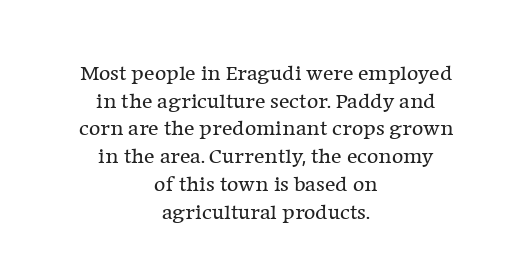
When letters stand straight like this, we call the style roman or upright. Every row of glyphs is offset so its center matches the block's center. The baseline area is clear. Glyph-to-glyph distance matches everyday printed text. Think standard paragraph weight, or any step lighter than that.
